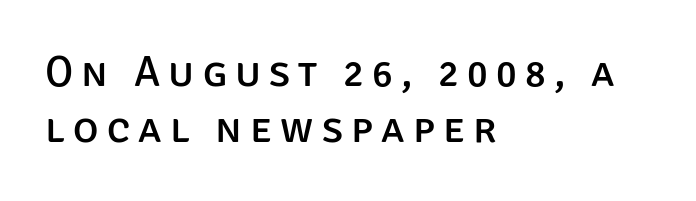
Q: Is the text italic (slanted)? A: No, it is upright.
Q: Is the typeface a serif or a sans-serif typeface? A: Sans-serif.
Q: Is the text underlined? A: No.
Q: How is the paragraph aligned? A: Left-aligned.
Q: Is the spacing between lines tight, normal or loose? A: Normal.
Q: Width (condensed, normal, or wide)? A: Normal.
Q: Stroke contrast? A: Low.
Q: x-height? A: Large.
Q: Monospaced? A: No.
